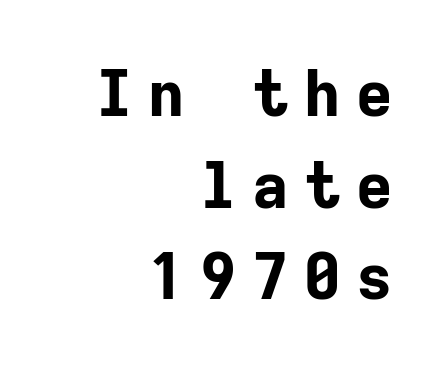
Q: Is the text bold? A: Yes.
Q: Is the text italic (slanted)? A: No, it is upright.
Q: Is the typeface a serif or a sans-serif typeface? A: Sans-serif.
Q: Is the text underlined? A: No.
Q: How is the paragraph aligned? A: Right-aligned.
Q: Is the spacing between letters normal or unusually wide? A: Unusually wide.
Q: Is the spacing between lines tight, normal or loose? A: Normal.
Q: Width (condensed, normal, or wide)? A: Normal.
Q: Stroke contrast? A: Low.
Q: x-height? A: Medium.
Q: Monospaced? A: Yes.
